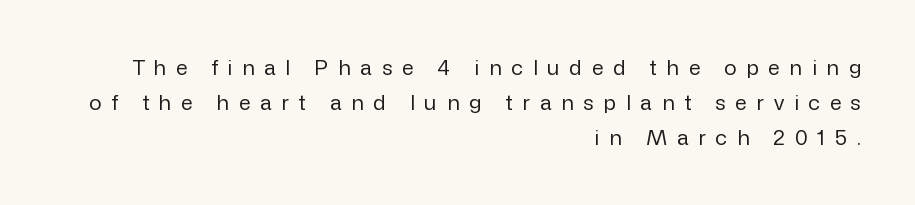
Q: Is the text bold? A: No.
Q: Is the text italic (slanted)? A: No, it is upright.
Q: Is the text underlined? A: No.
Q: How is the paragraph aligned? A: Right-aligned.
Q: Is the spacing between letters normal or unusually wide? A: Unusually wide.
Q: Is the spacing between lines tight, normal or loose? A: Normal.
